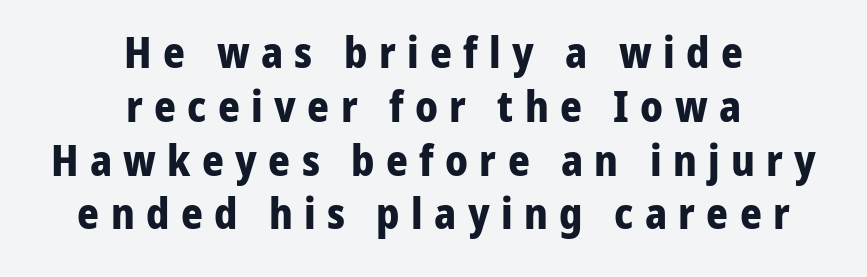
{"serif": "no", "italic": "no", "bold": "yes", "weight": "bold", "width": "normal", "stroke_contrast": "low", "x_height": "medium", "monospaced": "no", "underline": "no", "align": "center", "line_spacing": "normal", "line_spacing_ratio": 1.28, "letter_spacing": "wide", "letter_spacing_em": 0.27, "glyph_px": 42}
